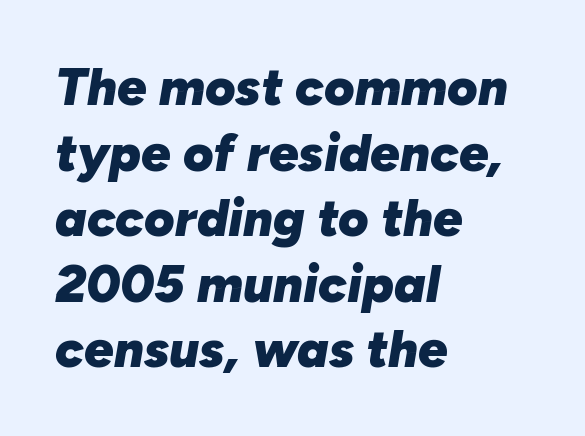
The image shows 52 px heavy type, italic (leaning right); set left-aligned, normal line spacing (1.26x), normal letter spacing, not underlined; low stroke contrast and a medium x-height.
